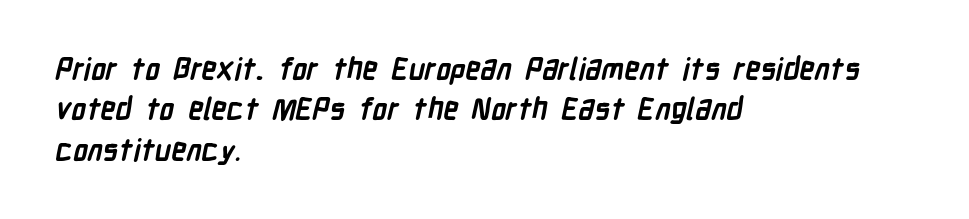
Q: Is the text bold? A: Yes.
Q: Is the typeface a serif or a sans-serif typeface? A: Sans-serif.
Q: Is the text underlined? A: No.
Q: How is the paragraph aligned? A: Left-aligned.
Q: Is the spacing between letters normal or unusually wide? A: Normal.
Q: Is the spacing between lines tight, normal or loose? A: Normal.
Q: Width (condensed, normal, or wide)? A: Condensed.
Q: Stroke contrast? A: Low.
Q: x-height? A: Medium.
Q: Monospaced? A: No.
